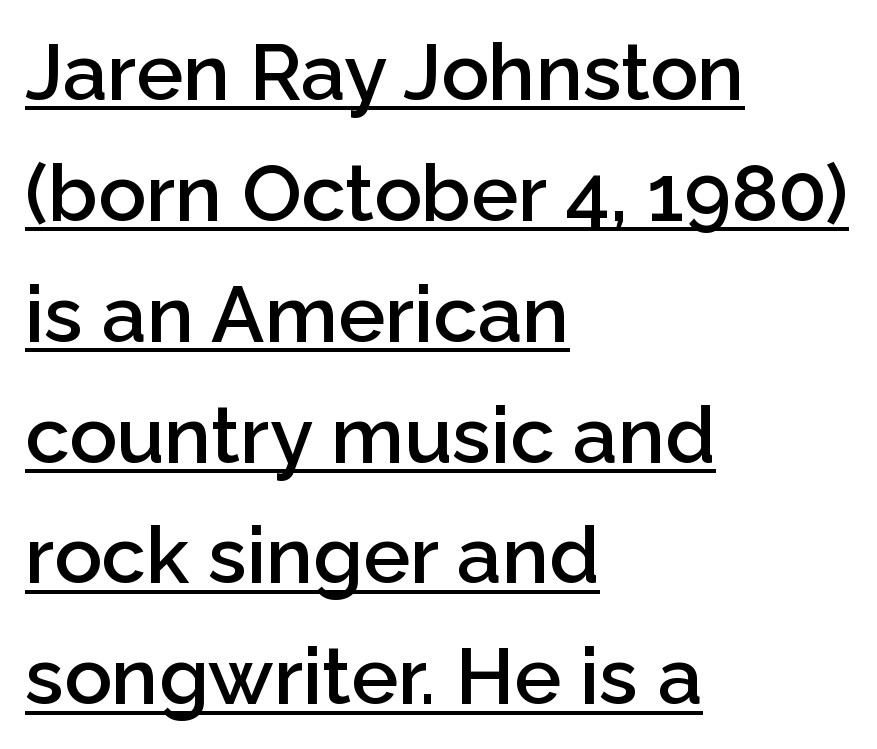
The image shows 79 px semibold sans-serif type, upright; set left-aligned, normal line spacing (1.53x), normal letter spacing, underlined; low stroke contrast and a medium x-height.
